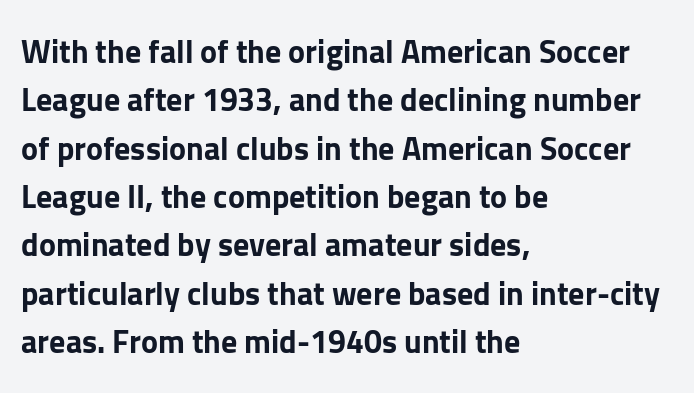
Q: Is the text bold? A: Yes.
Q: Is the text italic (slanted)? A: No, it is upright.
Q: Is the typeface a serif or a sans-serif typeface? A: Sans-serif.
Q: Is the text underlined? A: No.
Q: How is the paragraph aligned? A: Left-aligned.
Q: Is the spacing between letters normal or unusually wide? A: Normal.
Q: Is the spacing between lines tight, normal or loose? A: Normal.
Q: Width (condensed, normal, or wide)? A: Normal.
Q: Stroke contrast? A: Low.
Q: x-height? A: Medium.
Q: Monospaced? A: No.
